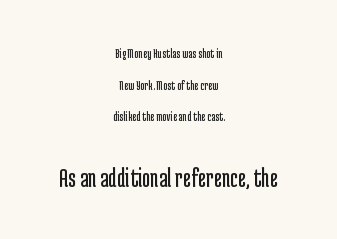
{"serif": "no", "italic": "no", "bold": "no", "weight": "regular", "width": "condensed", "stroke_contrast": "low", "x_height": "medium", "monospaced": "no", "underline": "no", "align": "center", "line_spacing": "loose", "line_spacing_ratio": 2.26, "letter_spacing": "normal", "letter_spacing_em": 0.0, "larger_block": "second", "size_ratio": 2.0, "glyph_px": 28}
